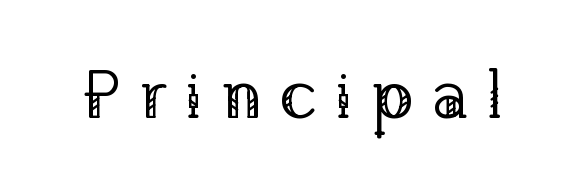
Q: Is the text bold? A: No.
Q: Is the text italic (slanted)? A: No, it is upright.
Q: Is the typeface a serif or a sans-serif typeface? A: Serif.
Q: Is the text underlined? A: No.
Q: Is the spacing between letters normal or unusually wide? A: Unusually wide.
Q: Width (condensed, normal, or wide)? A: Normal.
Q: Stroke contrast? A: Low.
Q: x-height? A: Medium.
Q: Monospaced? A: No.
